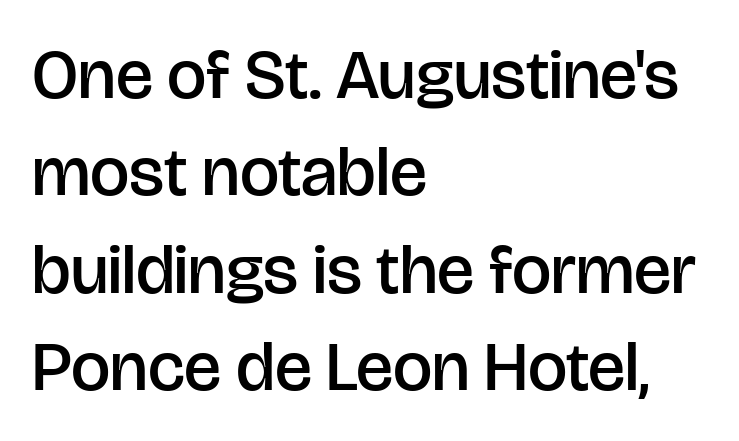
A semibold gives these letters moderate extra thickness, short of bold. In terms of letterform style, serifs are entirely absent. Underlining? Definitely not there. Standard letterfit; no display-style spreading of the glyphs. This is the regular roman posture of the typeface. This rendering uses left alignment, leaving the right contour irregular.
